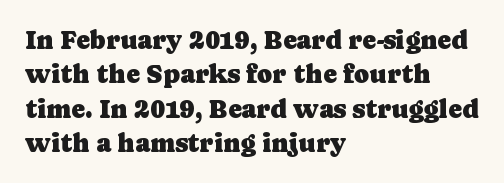
Here the glyphs are tracked normally, forming tight word shapes. Notice how the passage keeps a crisp vertical edge on the left only. A normal amount of white space separates one row of letters from the next. The string is rendered with underlining switched off.
